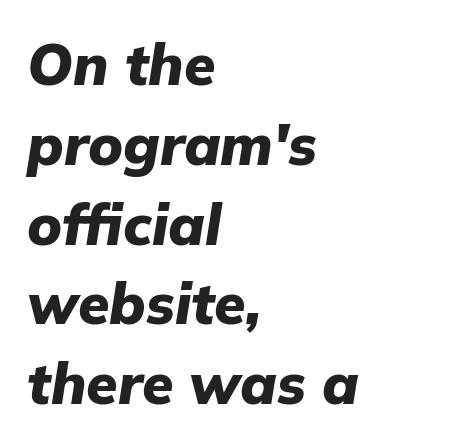
Q: Is the text bold? A: Yes.
Q: Is the text italic (slanted)? A: Yes, it leans right by about 9 degrees.
Q: Is the text underlined? A: No.
Q: How is the paragraph aligned? A: Left-aligned.
Q: Is the spacing between letters normal or unusually wide? A: Normal.
Q: Is the spacing between lines tight, normal or loose? A: Normal.
Q: Width (condensed, normal, or wide)? A: Normal.
Q: Stroke contrast? A: Low.
Q: x-height? A: Medium.
Q: Monospaced? A: No.
